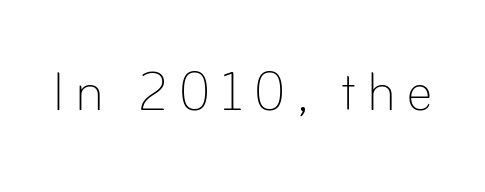
Q: Is the text bold? A: No.
Q: Is the text italic (slanted)? A: No, it is upright.
Q: Is the text underlined? A: No.
Q: Width (condensed, normal, or wide)? A: Normal.
Q: Stroke contrast? A: Low.
Q: x-height? A: Small.
Q: Monospaced? A: No.
